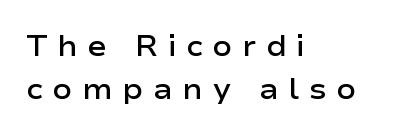
The paragraph shown leans on its left margin. The glyphs have the mass of a demibold cut, below bold. Type style note: lacks serifs. These lines are rendered in a variable-pitch font.
